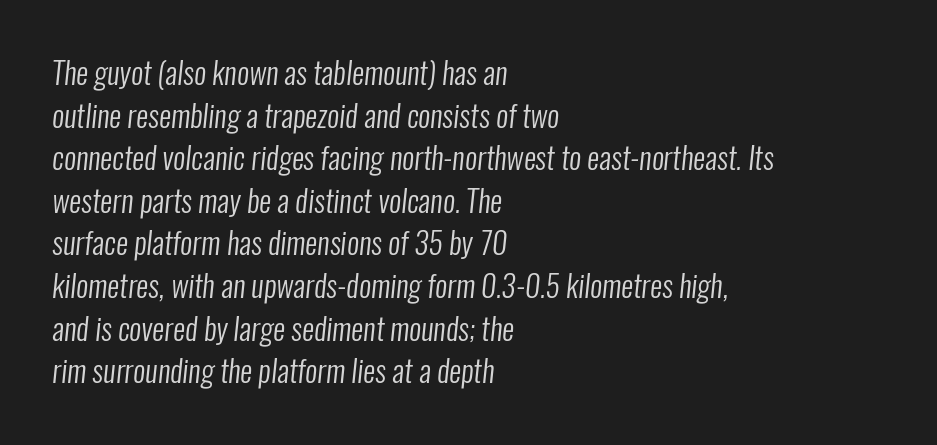
{"serif": "no", "bold": "no", "weight": "regular", "width": "condensed", "stroke_contrast": "low", "x_height": "medium", "monospaced": "no", "underline": "no", "align": "left", "line_spacing": "normal", "line_spacing_ratio": 1.42, "letter_spacing": "normal", "letter_spacing_em": 0.0, "glyph_px": 30}
